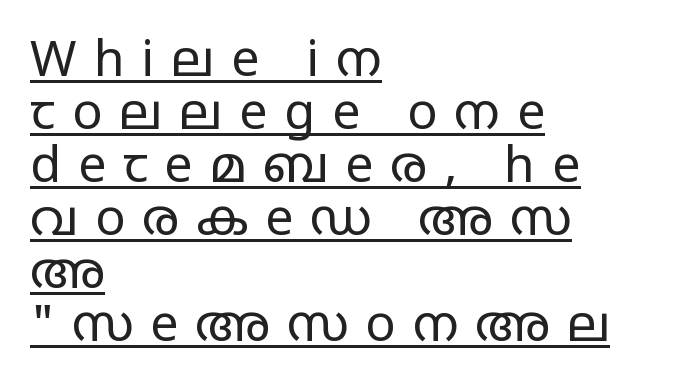
Q: Is the text bold? A: No.
Q: Is the text italic (slanted)? A: No, it is upright.
Q: Is the typeface a serif or a sans-serif typeface? A: Sans-serif.
Q: Is the text underlined? A: Yes.
Q: How is the paragraph aligned? A: Left-aligned.
Q: Is the spacing between letters normal or unusually wide? A: Unusually wide.
Q: Is the spacing between lines tight, normal or loose? A: Tight.
Q: Width (condensed, normal, or wide)? A: Wide.
Q: Stroke contrast? A: Low.
Q: x-height? A: Large.
Q: Monospaced? A: No.
